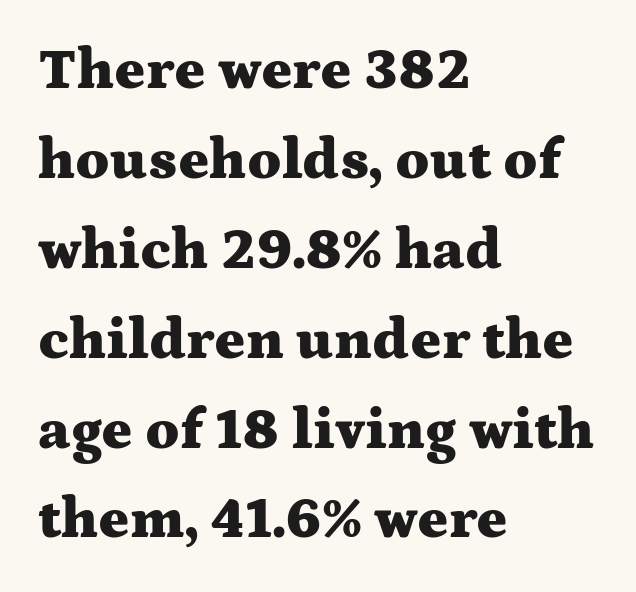
{"serif": "yes", "italic": "no", "bold": "yes", "weight": "heavy", "width": "wide", "stroke_contrast": "medium", "x_height": "medium", "monospaced": "no", "underline": "no", "align": "left", "line_spacing": "normal", "line_spacing_ratio": 1.55, "letter_spacing": "normal", "letter_spacing_em": 0.0, "glyph_px": 58}
